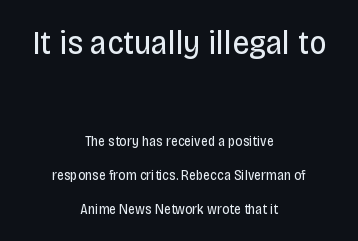
Block one is the big one; block two sits smaller underneath. A sans-serif font was chosen for this passage. Here the designer chose a conventional face with non-uniform glyph widths. This rendering features lettering with no underline. The lines in this sample share a center point and differ in where they start and stop.
